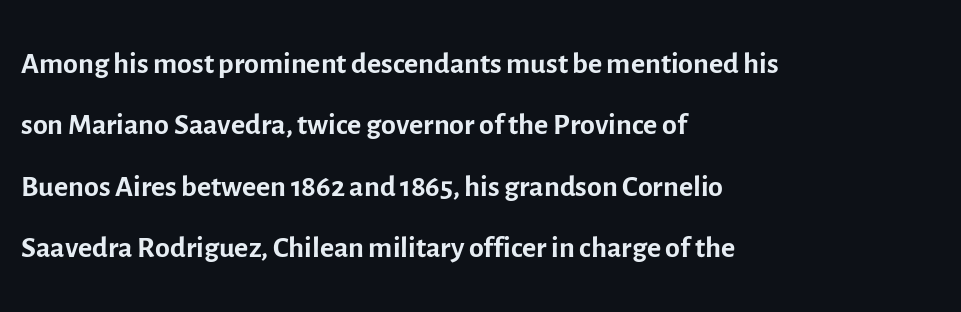
Quick note: not italic, upright. Nobody drew a line under any word here. Where is the straight margin? On the left. Between one letter and the next there's only the usual sliver of space.
